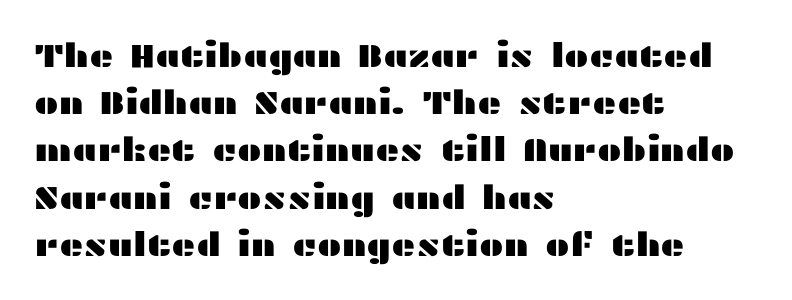
The image shows 33 px wide sans-serif type, upright; set left-aligned, normal line spacing (1.43x), normal letter spacing, not underlined; medium stroke contrast and a medium x-height.
